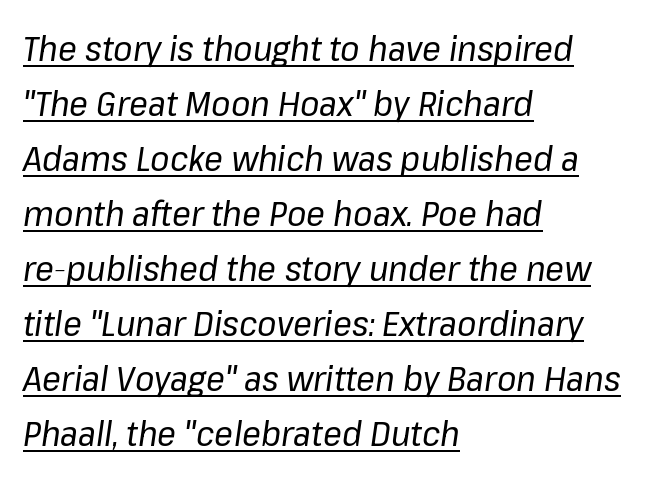
{"italic": "yes", "lean": "right", "slant_degrees": 8, "bold": "no", "weight": "regular", "width": "normal", "stroke_contrast": "low", "x_height": "medium", "monospaced": "no", "underline": "yes", "align": "left", "line_spacing": "normal", "line_spacing_ratio": 1.57, "letter_spacing": "normal", "letter_spacing_em": 0.0, "glyph_px": 35}
